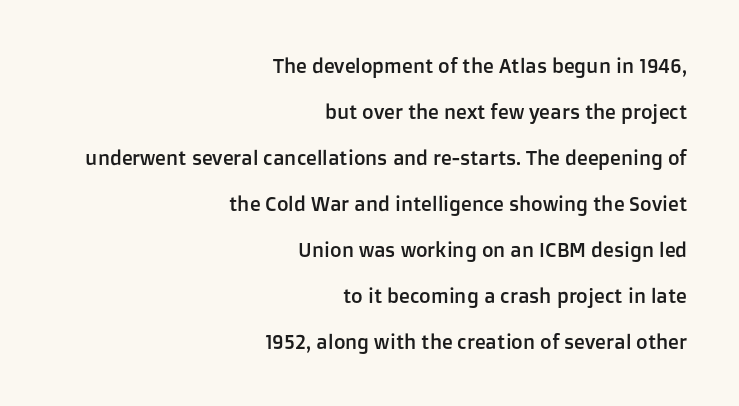
The gap between lines stays unmarked. Is there any slant? The stems are plumb. The rendering uses a large line-height, opening up the rows. Horizontally, the lines are justified to the trailing edge only.
